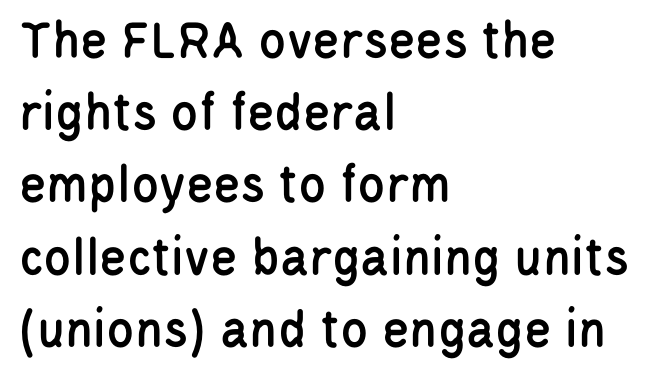
The image shows 56 px condensed sans-serif type, upright; set left-aligned, normal line spacing (1.29x), normal letter spacing, not underlined; low stroke contrast and a large x-height.
